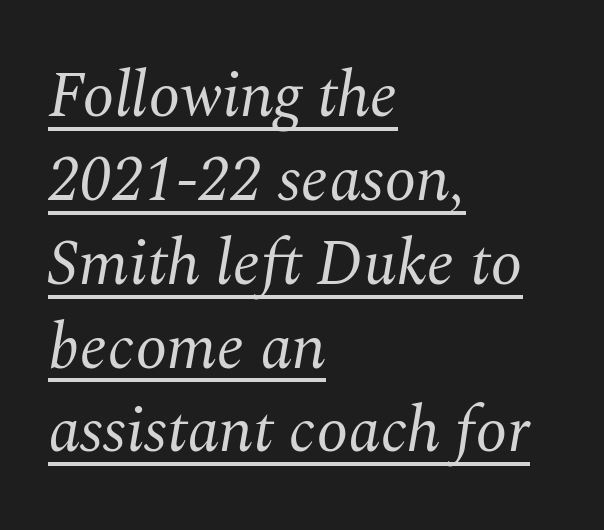
The image shows 64 px regular-weight serif type, italic (leaning right); set left-aligned, normal line spacing (1.31x), normal letter spacing, underlined; medium stroke contrast and a medium x-height.
